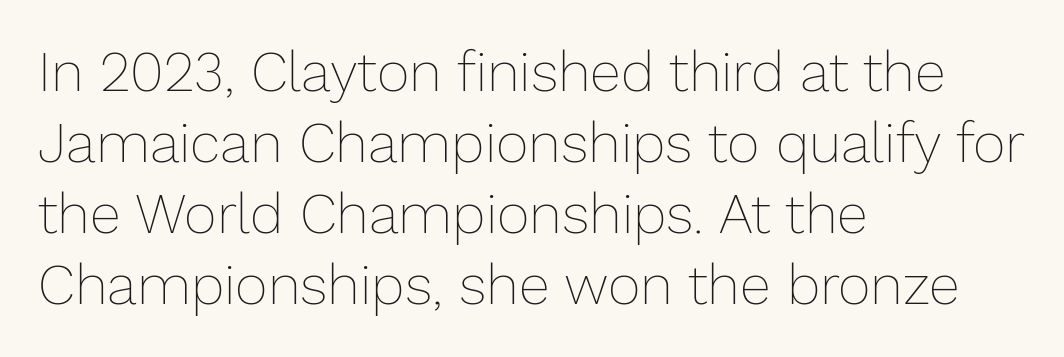
The image shows 56 px thin type, upright; set left-aligned, normal line spacing (1.27x), normal letter spacing, not underlined; low stroke contrast and a medium x-height.
